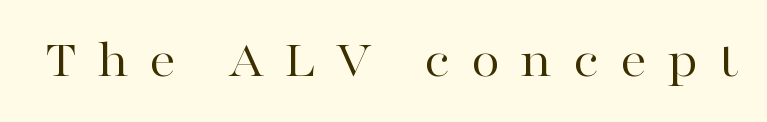
{"serif": "yes", "italic": "no", "bold": "no", "weight": "regular", "width": "wide", "stroke_contrast": "high", "x_height": "medium", "monospaced": "no", "underline": "no", "letter_spacing": "wide", "letter_spacing_em": 0.38, "glyph_px": 53}
